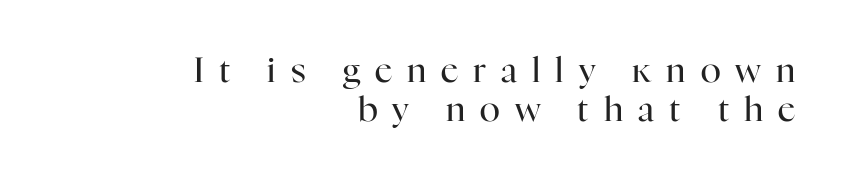
{"serif": "yes", "italic": "no", "bold": "no", "weight": "regular", "width": "normal", "stroke_contrast": "high", "x_height": "medium", "monospaced": "no", "underline": "no", "align": "right", "line_spacing": "tight", "line_spacing_ratio": 1.14, "letter_spacing": "wide", "letter_spacing_em": 0.44, "glyph_px": 34}
